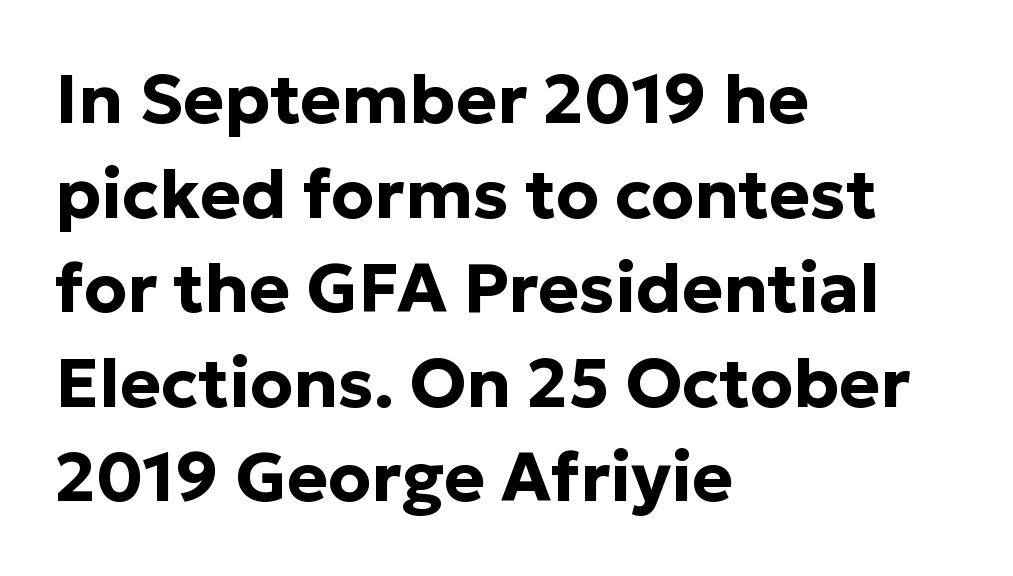
This sample uses an upright cut, with every glyph sitting square on the baseline. Descender tails drop into unmarked territory. The leading is moderate, giving the passage an even texture. The paragraph has a hard left edge and a soft right edge. Nothing sits at the stroke ends, so this counts as sans-serif. The sample has been set heavy, in full bold.
